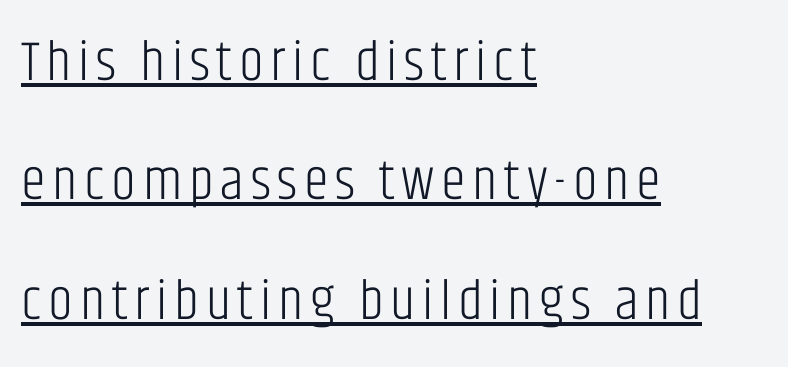
Q: Is the text bold? A: No.
Q: Is the text italic (slanted)? A: No, it is upright.
Q: Is the typeface a serif or a sans-serif typeface? A: Sans-serif.
Q: Is the text underlined? A: Yes.
Q: How is the paragraph aligned? A: Left-aligned.
Q: Is the spacing between lines tight, normal or loose? A: Loose.
Q: Width (condensed, normal, or wide)? A: Condensed.
Q: Stroke contrast? A: Low.
Q: x-height? A: Large.
Q: Monospaced? A: No.
